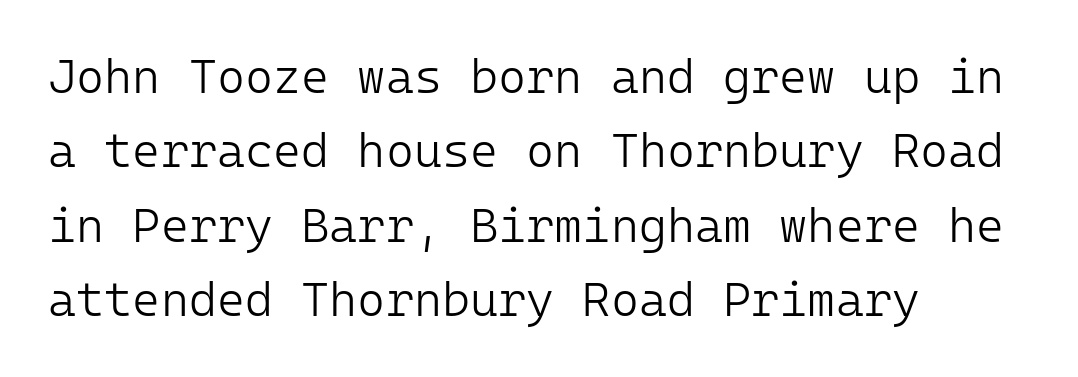
Letter spacing: default. Fixed-width glyphs throughout — classic coding-font behaviour. A bare baseline throughout the passage. The font family rendered here belongs to the sans-serif group. This reads as an unemphasized weight, regular at the heaviest. Whoever set this chose a conventional vertical rhythm.
